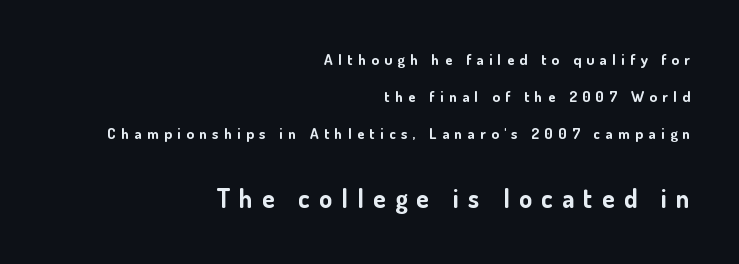
{"italic": "no", "bold": "yes", "underline": "no", "align": "right", "line_spacing": "loose", "line_spacing_ratio": 2.47, "letter_spacing": "wide", "letter_spacing_em": 0.36, "larger_block": "second", "size_ratio": 1.73, "glyph_px": 26}
